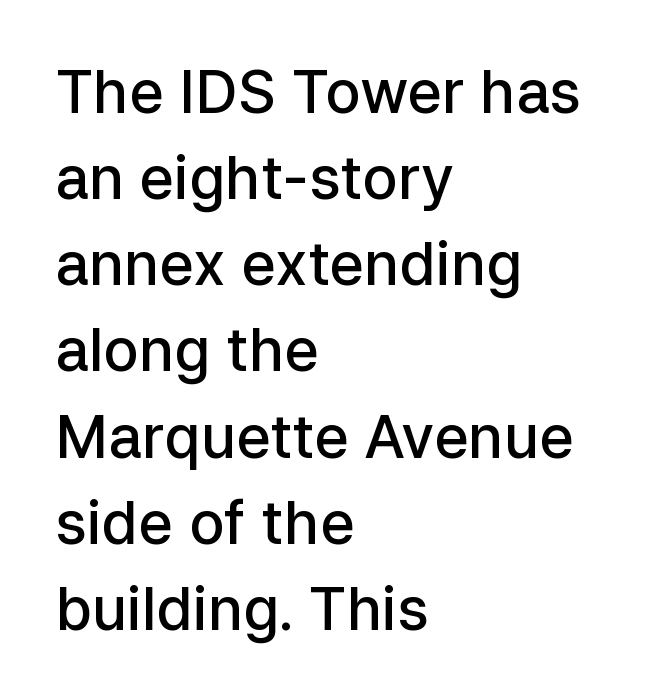
The image shows 59 px semibold sans-serif type, upright; set left-aligned, normal line spacing (1.46x), normal letter spacing, not underlined; low stroke contrast and a medium x-height.
